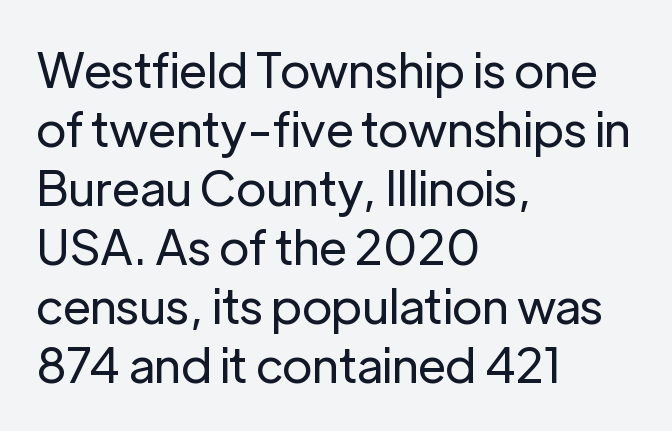
Q: Is the text bold? A: No.
Q: Is the text italic (slanted)? A: No, it is upright.
Q: Is the typeface a serif or a sans-serif typeface? A: Sans-serif.
Q: Is the text underlined? A: No.
Q: How is the paragraph aligned? A: Left-aligned.
Q: Is the spacing between letters normal or unusually wide? A: Normal.
Q: Width (condensed, normal, or wide)? A: Normal.
Q: Stroke contrast? A: Low.
Q: x-height? A: Medium.
Q: Monospaced? A: No.
